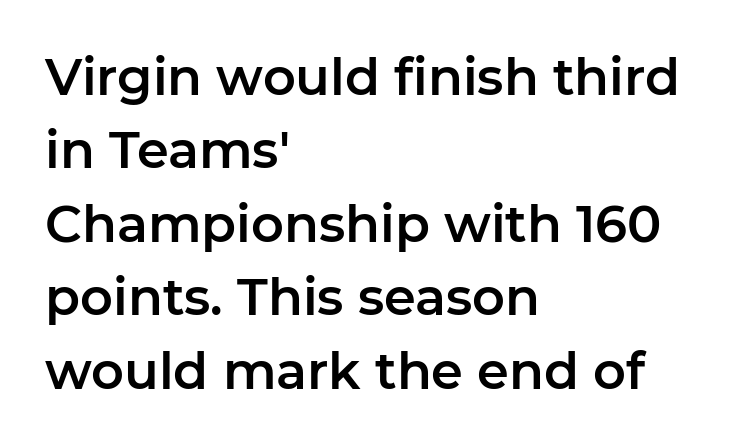
The image shows 51 px sans-serif type, upright; set left-aligned, normal line spacing (1.44x), normal letter spacing, not underlined; low stroke contrast and a medium x-height.
